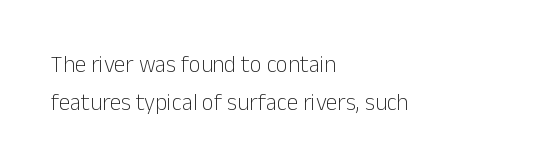
{"italic": "no", "bold": "no", "underline": "no", "align": "left", "line_spacing": "normal", "line_spacing_ratio": 1.66, "letter_spacing": "normal", "letter_spacing_em": 0.0, "glyph_px": 23}
